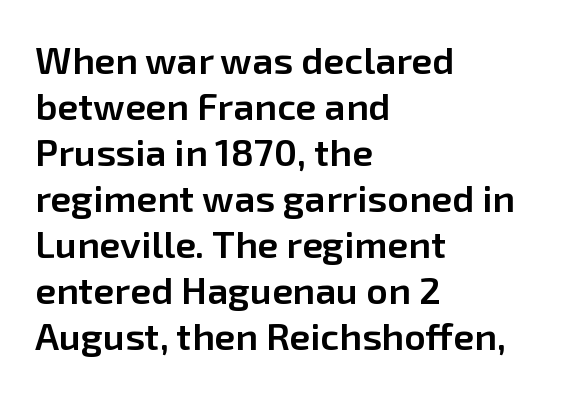
Q: Is the text bold? A: Semi-bold.
Q: Is the text italic (slanted)? A: No, it is upright.
Q: Is the typeface a serif or a sans-serif typeface? A: Sans-serif.
Q: Is the text underlined? A: No.
Q: How is the paragraph aligned? A: Left-aligned.
Q: Is the spacing between letters normal or unusually wide? A: Normal.
Q: Width (condensed, normal, or wide)? A: Normal.
Q: Stroke contrast? A: Low.
Q: x-height? A: Medium.
Q: Monospaced? A: No.
